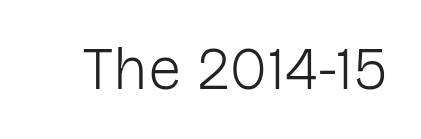
{"serif": "no", "italic": "no", "bold": "no", "weight": "light", "width": "normal", "stroke_contrast": "low", "x_height": "medium", "monospaced": "no", "underline": "no", "letter_spacing": "normal", "letter_spacing_em": 0.0, "glyph_px": 60}
